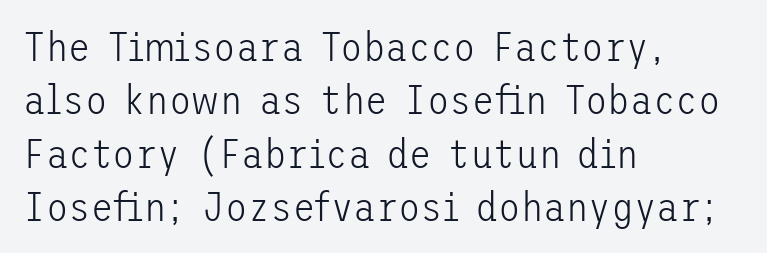
{"serif": "no", "italic": "no", "bold": "no", "weight": "light", "width": "normal", "stroke_contrast": "low", "x_height": "medium", "underline": "no", "align": "left", "line_spacing": "normal", "line_spacing_ratio": 1.3, "letter_spacing": "normal", "letter_spacing_em": 0.0, "glyph_px": 41}
